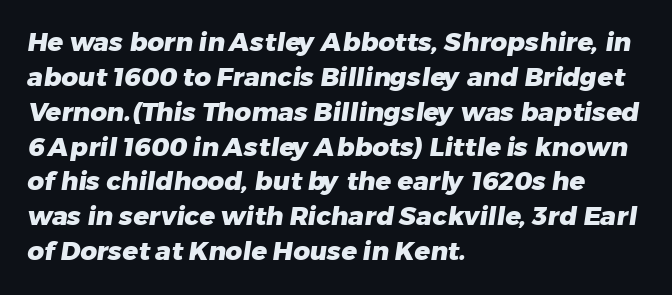
Honestly, there is no underline to notice here at all. Every letter is thick-stroked: bold, no question. Horizontal bands of white between lines are of average thickness. The typesetter chose a ragged-right arrangement here. Honestly, the letter spacing is just normal — you wouldn't notice it.
